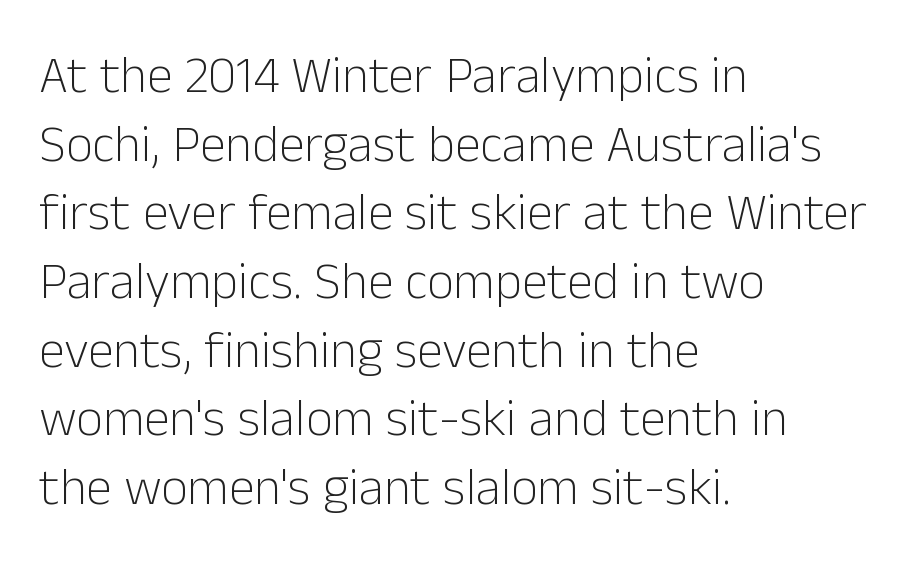
{"serif": "no", "italic": "no", "bold": "no", "weight": "light", "width": "normal", "stroke_contrast": "low", "x_height": "medium", "monospaced": "no", "underline": "no", "align": "left", "line_spacing": "normal", "line_spacing_ratio": 1.32, "letter_spacing": "normal", "letter_spacing_em": 0.0, "glyph_px": 52}
